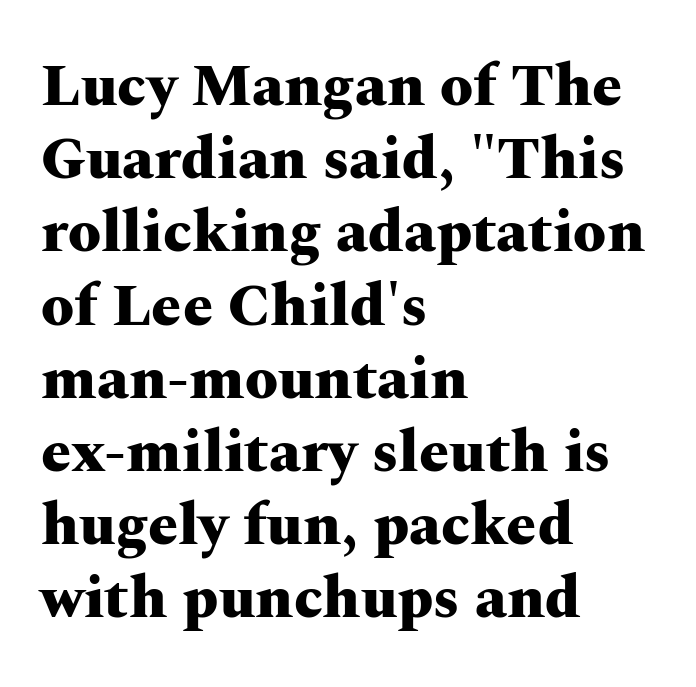
Upright lettering throughout. The rendering uses a bold face; every stroke is thick and dark. Students, note that the glyphs here touch the page at normal intervals. The passage shown is typed in a proportional face where columns would drift. Typographically, this falls in the serif category.
